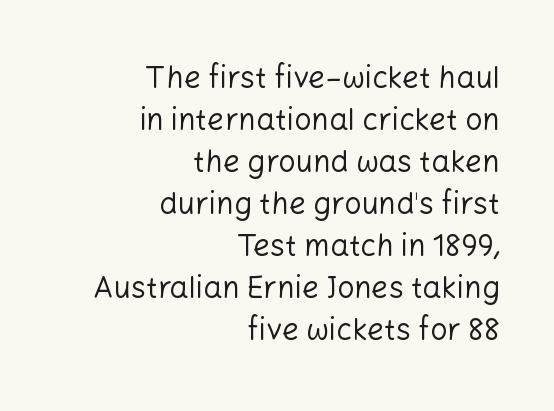
{"serif": "no", "italic": "no", "bold": "no", "weight": "regular", "width": "normal", "stroke_contrast": "low", "x_height": "medium", "monospaced": "no", "underline": "no", "align": "right", "line_spacing": "normal", "line_spacing_ratio": 1.4, "letter_spacing": "normal", "letter_spacing_em": 0.0, "glyph_px": 30}
